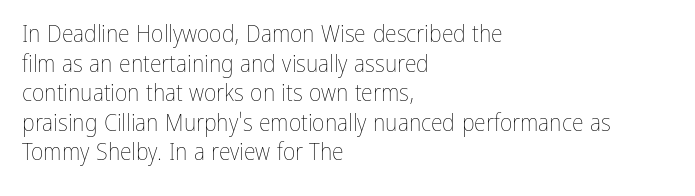
The image shows 24 px text type, upright; set left-aligned, line spacing 1.23x, normal letter spacing, not underlined.
